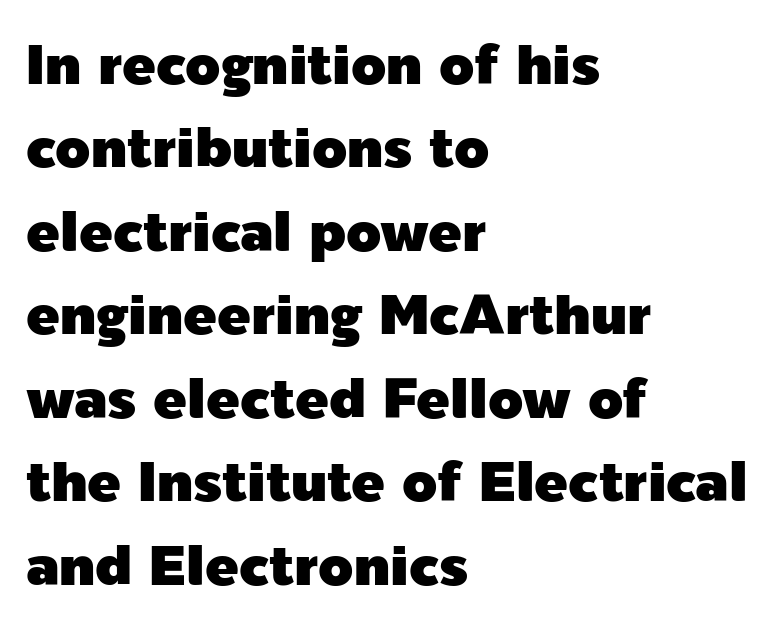
You could not count columns in this text — the font is proportionally spaced. Does extra space separate the letters? No, they use regular spacing. Rule under the text: the space is simply empty. Horizontal alignment here is leftward, the default for most running prose. A roman cut, with each character standing at attention.
